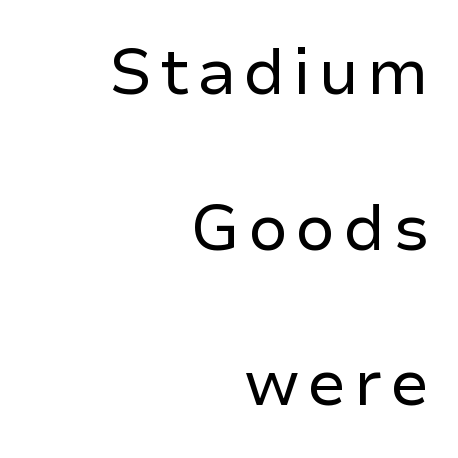
The image shows 64 px regular-weight sans-serif type, upright; set right-aligned, loose line spacing (2.43x), not underlined; low stroke contrast and a medium x-height.
